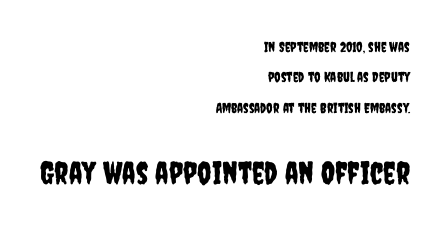
{"serif": "no", "italic": "no", "width": "condensed", "stroke_contrast": "low", "x_height": "large", "monospaced": "no", "underline": "no", "align": "right", "line_spacing": "loose", "line_spacing_ratio": 2.17, "letter_spacing": "normal", "letter_spacing_em": 0.0, "larger_block": "second", "size_ratio": 2.21, "glyph_px": 31}
